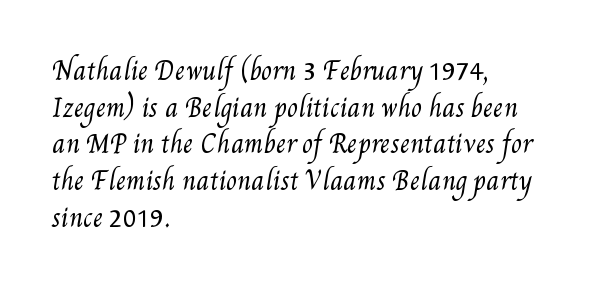
The image shows 25 px text type; set left-aligned, normal line spacing (1.47x), normal letter spacing, not underlined.
